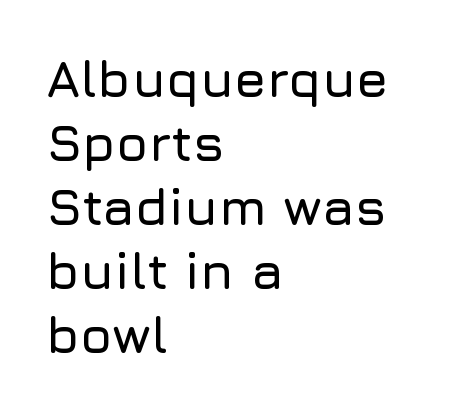
The image shows 52 px sans-serif type, upright; set left-aligned, line spacing 1.23x, normal letter spacing, not underlined; low stroke contrast and a medium x-height.
